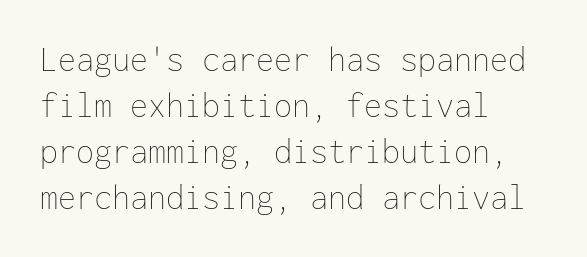
{"italic": "no", "bold": "no", "weight": "thin", "width": "normal", "stroke_contrast": "low", "x_height": "medium", "monospaced": "yes", "underline": "no", "align": "left", "line_spacing": "normal", "line_spacing_ratio": 1.28, "letter_spacing": "normal", "letter_spacing_em": 0.0, "glyph_px": 36}
